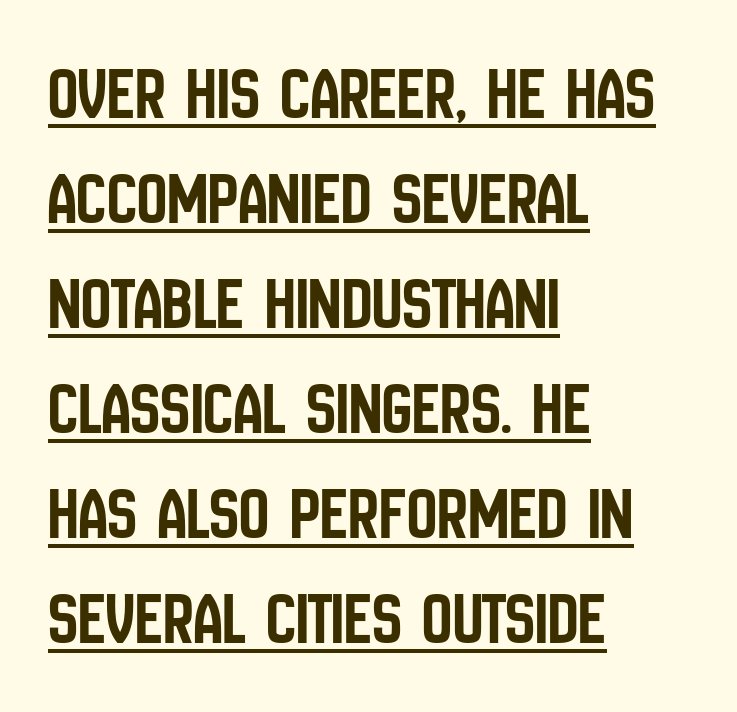
{"serif": "no", "italic": "no", "width": "condensed", "stroke_contrast": "low", "x_height": "large", "monospaced": "no", "underline": "yes", "align": "left", "line_spacing": "normal", "line_spacing_ratio": 1.4, "letter_spacing": "normal", "letter_spacing_em": 0.0, "glyph_px": 75}
